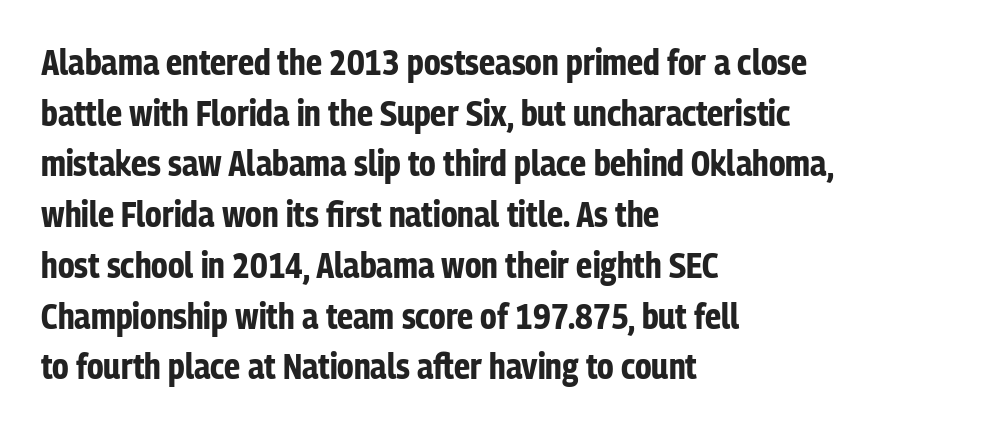
The image shows 35 px bold, condensed sans-serif type, upright; set left-aligned, normal line spacing (1.45x), normal letter spacing, not underlined; low stroke contrast and a medium x-height.
